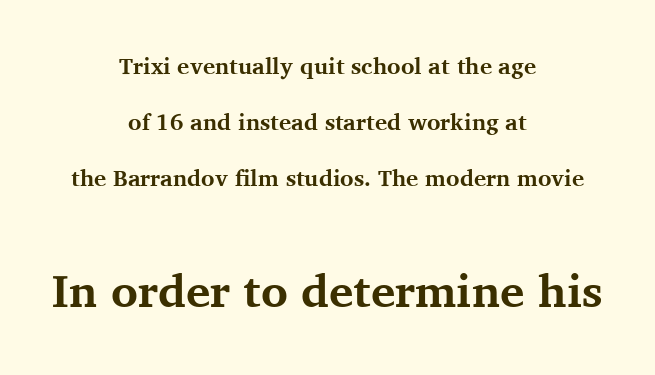
The image shows 46 px bold serif type, upright; set centered, loose line spacing (2.44x), normal letter spacing, not underlined; the second (bottom) block is 2.0x larger; medium stroke contrast and a medium x-height.
